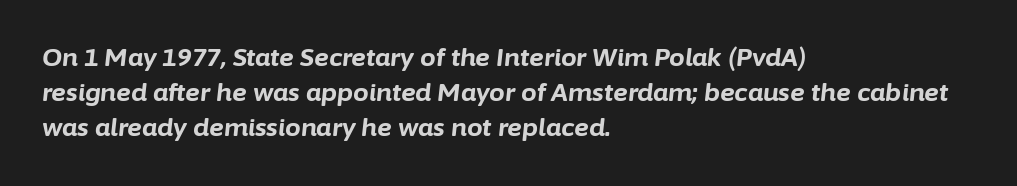
{"italic": "yes", "lean": "right", "slant_degrees": 6, "bold": "yes", "underline": "no", "align": "left", "line_spacing": "normal", "line_spacing_ratio": 1.41, "letter_spacing": "normal", "letter_spacing_em": 0.0, "glyph_px": 25}
